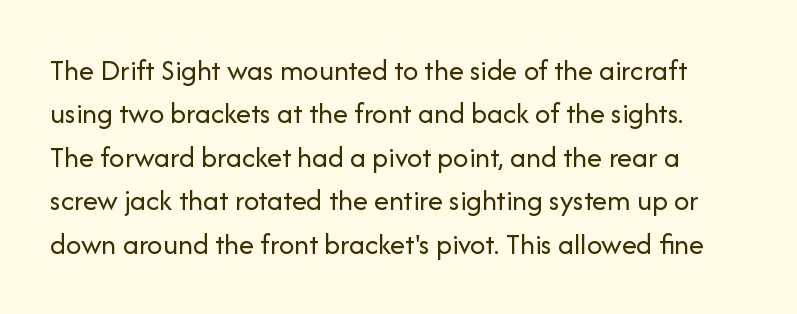
{"serif": "no", "italic": "no", "bold": "no", "weight": "regular", "width": "normal", "stroke_contrast": "low", "x_height": "medium", "monospaced": "no", "underline": "no", "line_spacing": "normal", "line_spacing_ratio": 1.45, "letter_spacing": "normal", "letter_spacing_em": 0.0, "glyph_px": 30}
